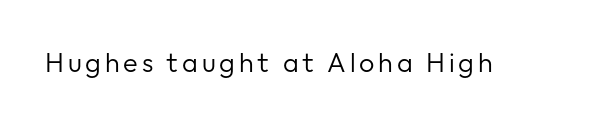
Q: Is the text bold? A: No.
Q: Is the text italic (slanted)? A: No, it is upright.
Q: Is the text underlined? A: No.
